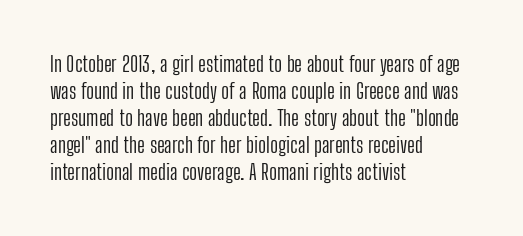
Q: Is the text bold? A: No.
Q: Is the text italic (slanted)? A: No, it is upright.
Q: Is the text underlined? A: No.
Q: How is the paragraph aligned? A: Left-aligned.
Q: Is the spacing between letters normal or unusually wide? A: Normal.
